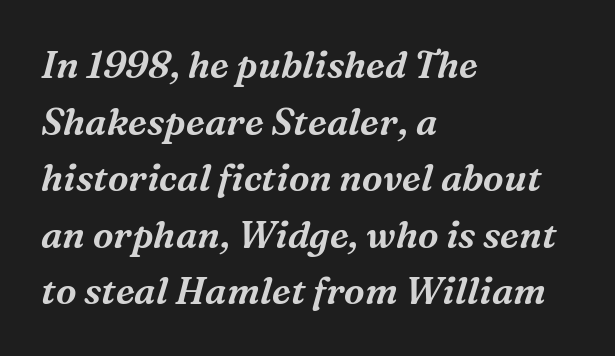
{"serif": "yes", "italic": "yes", "lean": "right", "slant_degrees": 16, "width": "normal", "stroke_contrast": "medium", "x_height": "medium", "monospaced": "no", "underline": "no", "align": "left", "line_spacing": "normal", "line_spacing_ratio": 1.53, "letter_spacing": "normal", "letter_spacing_em": 0.0, "glyph_px": 37}
